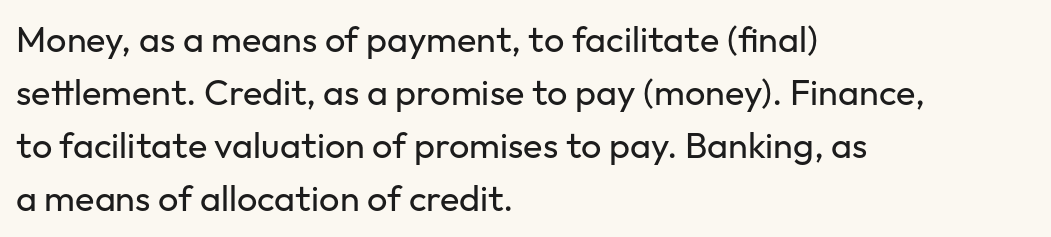
Q: Is the text bold? A: No.
Q: Is the text italic (slanted)? A: No, it is upright.
Q: Is the typeface a serif or a sans-serif typeface? A: Sans-serif.
Q: Is the text underlined? A: No.
Q: How is the paragraph aligned? A: Left-aligned.
Q: Is the spacing between letters normal or unusually wide? A: Normal.
Q: Is the spacing between lines tight, normal or loose? A: Normal.
Q: Width (condensed, normal, or wide)? A: Normal.
Q: Stroke contrast? A: Low.
Q: x-height? A: Medium.
Q: Monospaced? A: No.
